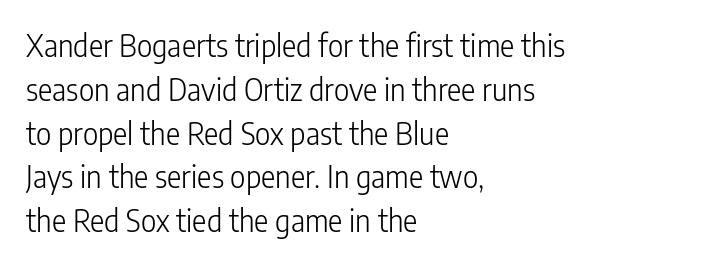
{"serif": "no", "italic": "no", "bold": "no", "weight": "light", "width": "condensed", "stroke_contrast": "low", "x_height": "medium", "monospaced": "no", "underline": "no", "align": "left", "line_spacing": "normal", "line_spacing_ratio": 1.46, "letter_spacing": "normal", "letter_spacing_em": 0.0, "glyph_px": 30}
